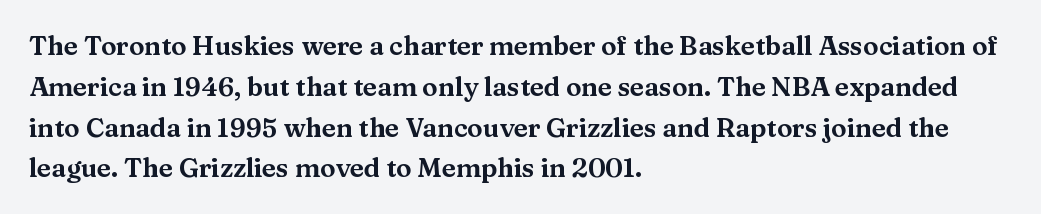
{"italic": "no", "underline": "no", "align": "left", "line_spacing": "normal", "line_spacing_ratio": 1.57, "letter_spacing": "normal", "letter_spacing_em": 0.0, "glyph_px": 26}
